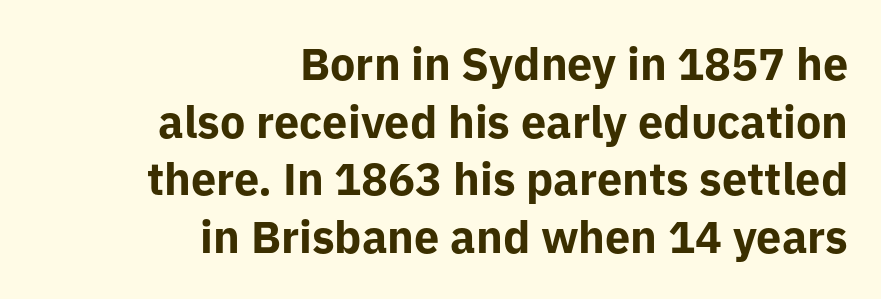
The image shows 45 px bold sans-serif type, upright; set right-aligned, normal line spacing (1.28x), normal letter spacing, not underlined; low stroke contrast and a medium x-height.
